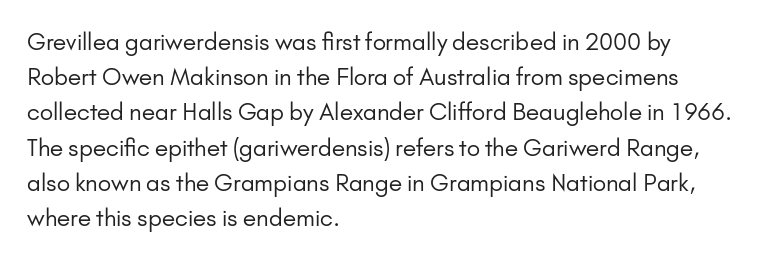
The image shows 23 px text type, upright; set left-aligned, normal line spacing (1.53x), normal letter spacing, not underlined.
